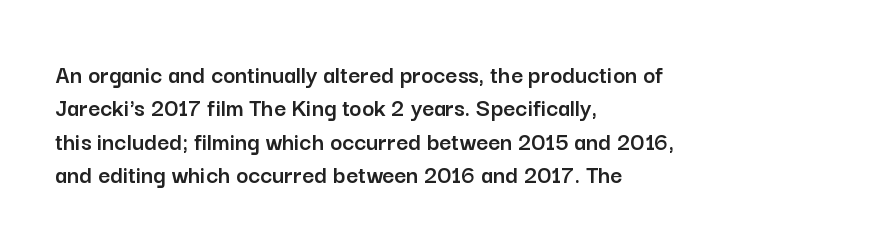
The image shows 26 px text type, upright; set left-aligned, normal line spacing (1.28x), normal letter spacing, not underlined.
